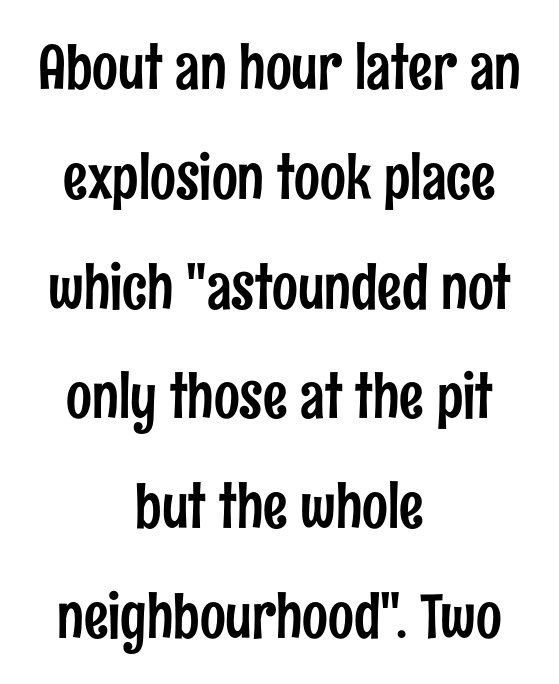
The string is rendered with underlining switched off. The typesetter chose a symmetrical, centered arrangement here. The rendering uses natural spacing where letterforms have individual widths. In terms of letterform style, serifs are entirely absent.
